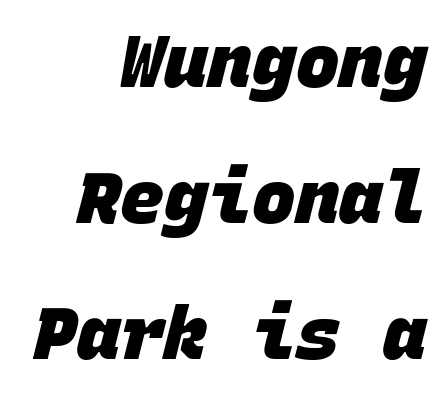
The passage shown is not underscored anywhere. Every letter is thick-stroked: bold, no question. Each letter, wide or thin by design, is forced into the same width here. Short and long lines alike share a common ending point at right. Glyph-to-glyph distance matches everyday printed text.
